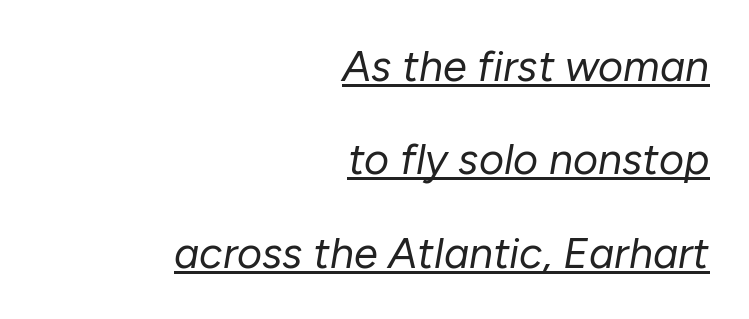
Q: Is the text bold? A: No.
Q: Is the text italic (slanted)? A: Yes, it leans right by about 10 degrees.
Q: Is the text underlined? A: Yes.
Q: How is the paragraph aligned? A: Right-aligned.
Q: Is the spacing between letters normal or unusually wide? A: Normal.
Q: Is the spacing between lines tight, normal or loose? A: Loose.
Q: Width (condensed, normal, or wide)? A: Normal.
Q: Stroke contrast? A: Low.
Q: x-height? A: Medium.
Q: Monospaced? A: No.
